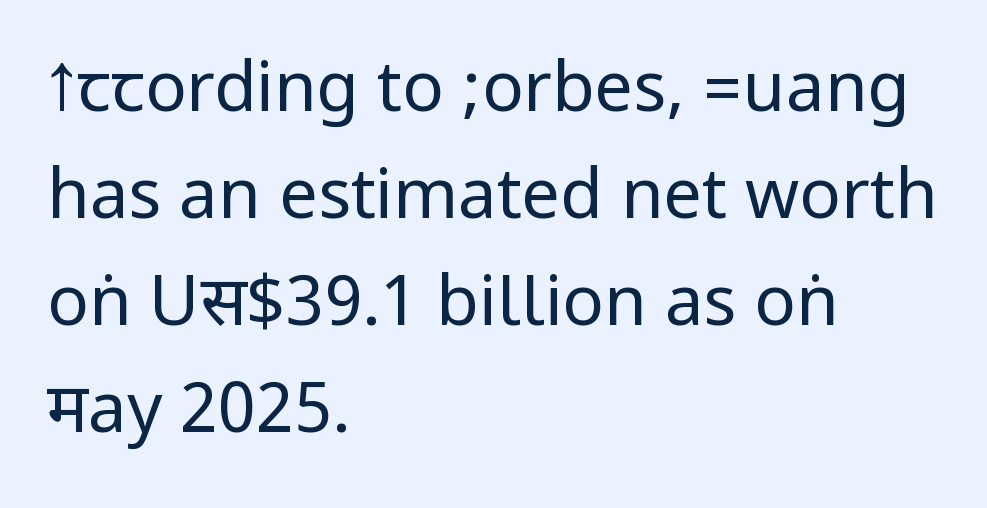
{"serif": "no", "italic": "no", "bold": "no", "weight": "regular", "width": "condensed", "stroke_contrast": "low", "underline": "no", "align": "left", "line_spacing": "normal", "line_spacing_ratio": 1.55, "letter_spacing": "normal", "letter_spacing_em": 0.0, "glyph_px": 69}
